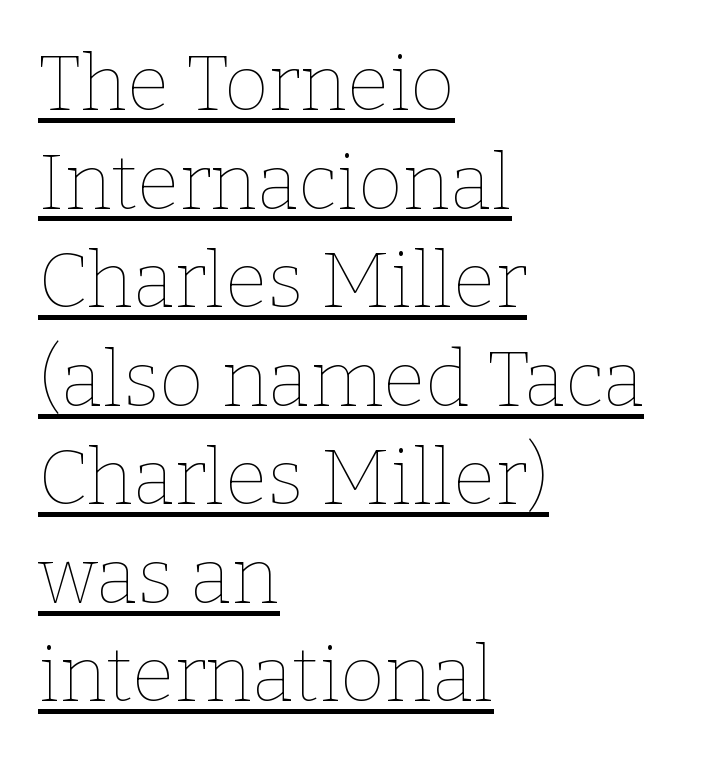
{"italic": "no", "bold": "no", "weight": "thin", "width": "normal", "stroke_contrast": "low", "x_height": "medium", "monospaced": "no", "underline": "yes", "align": "left", "line_spacing": "normal", "line_spacing_ratio": 1.28, "letter_spacing": "normal", "letter_spacing_em": 0.0, "glyph_px": 77}
